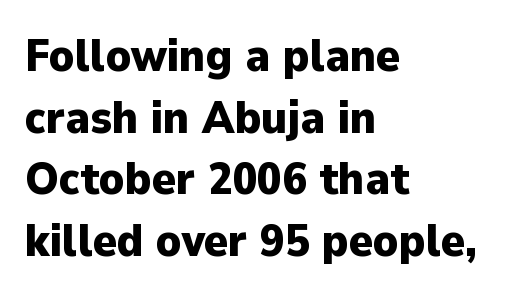
Q: Is the text bold? A: Yes.
Q: Is the text italic (slanted)? A: No, it is upright.
Q: Is the typeface a serif or a sans-serif typeface? A: Sans-serif.
Q: Is the text underlined? A: No.
Q: How is the paragraph aligned? A: Left-aligned.
Q: Is the spacing between letters normal or unusually wide? A: Normal.
Q: Is the spacing between lines tight, normal or loose? A: Normal.
Q: Width (condensed, normal, or wide)? A: Normal.
Q: Stroke contrast? A: Low.
Q: x-height? A: Medium.
Q: Monospaced? A: No.
